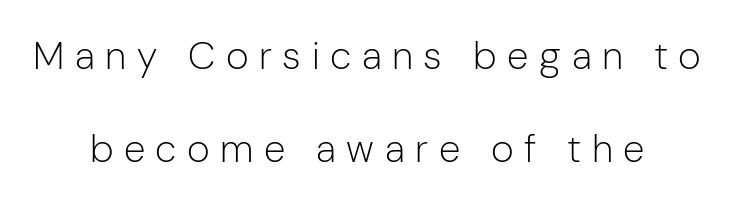
Q: Is the text bold? A: No.
Q: Is the text italic (slanted)? A: No, it is upright.
Q: Is the typeface a serif or a sans-serif typeface? A: Sans-serif.
Q: Is the text underlined? A: No.
Q: How is the paragraph aligned? A: Centered.
Q: Is the spacing between letters normal or unusually wide? A: Unusually wide.
Q: Is the spacing between lines tight, normal or loose? A: Loose.
Q: Width (condensed, normal, or wide)? A: Normal.
Q: Stroke contrast? A: Low.
Q: x-height? A: Medium.
Q: Monospaced? A: No.
